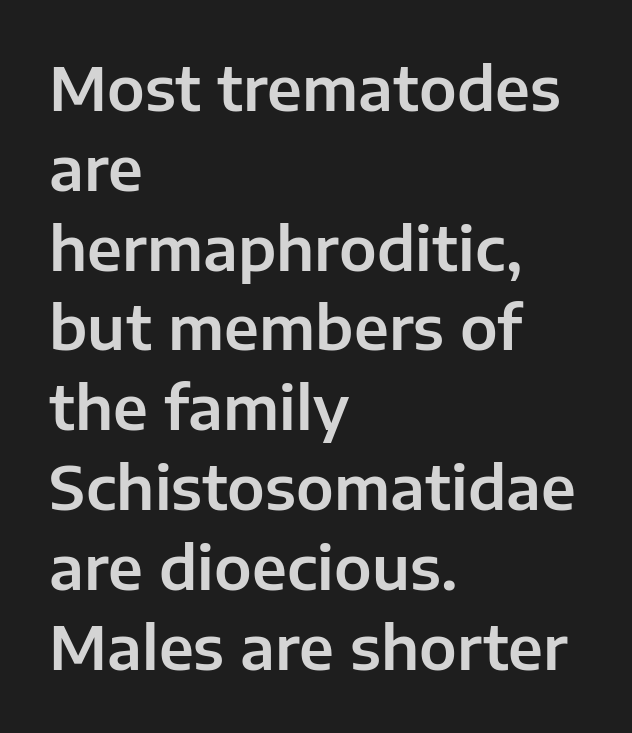
In CSS terms this would be text-align: left. These lines keep a tight, regular rhythm from letter to letter. To sum up the face: it is a sans, with no serifs. Clear beneath every line of the passage. The rendering uses natural spacing where letterforms have individual widths.
